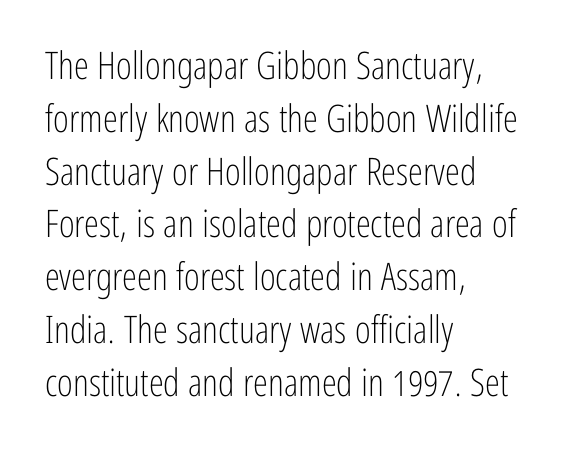
Q: Is the text bold? A: No.
Q: Is the text italic (slanted)? A: No, it is upright.
Q: Is the typeface a serif or a sans-serif typeface? A: Sans-serif.
Q: Is the text underlined? A: No.
Q: How is the paragraph aligned? A: Left-aligned.
Q: Is the spacing between letters normal or unusually wide? A: Normal.
Q: Is the spacing between lines tight, normal or loose? A: Normal.
Q: Width (condensed, normal, or wide)? A: Condensed.
Q: Stroke contrast? A: Low.
Q: x-height? A: Medium.
Q: Monospaced? A: No.
